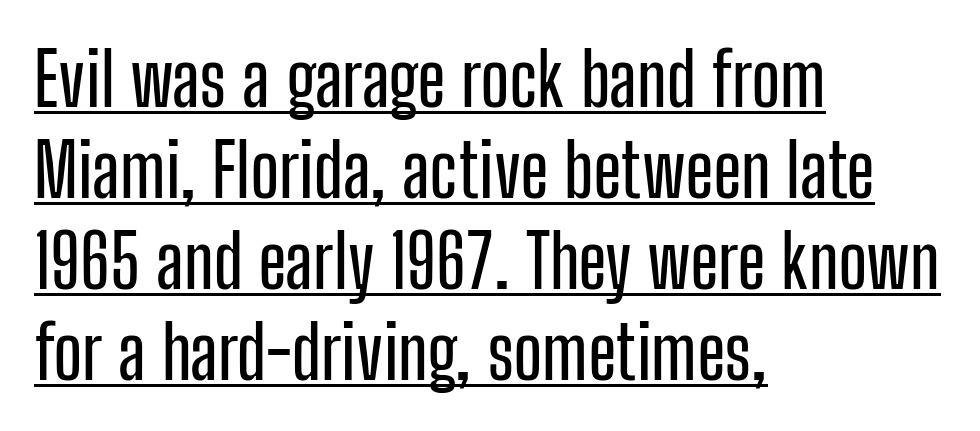
{"serif": "no", "italic": "no", "width": "condensed", "stroke_contrast": "low", "x_height": "medium", "monospaced": "no", "underline": "yes", "align": "left", "line_spacing_ratio": 1.23, "letter_spacing": "normal", "letter_spacing_em": 0.0, "glyph_px": 74}
